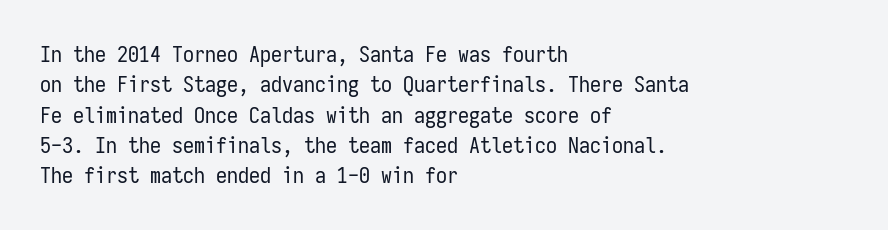
{"italic": "no", "bold": "no", "underline": "no", "align": "left", "line_spacing": "normal", "line_spacing_ratio": 1.38, "letter_spacing": "normal", "letter_spacing_em": 0.0, "glyph_px": 22}
